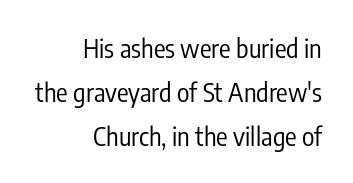
Check under the words: just untouched page. The letters stand upright; this is a roman face. Each line ends at the same right margin while the left side varies. The typesetting does not lean heavy: it is not bold.
